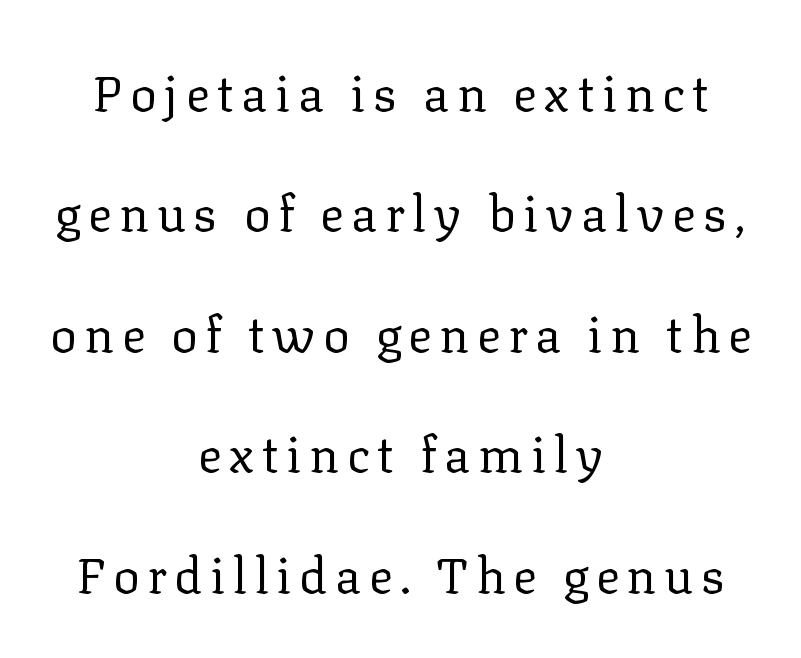
The image shows 50 px regular-weight serif type, upright; set centered, loose line spacing (2.41x), not underlined; low stroke contrast and a medium x-height.
